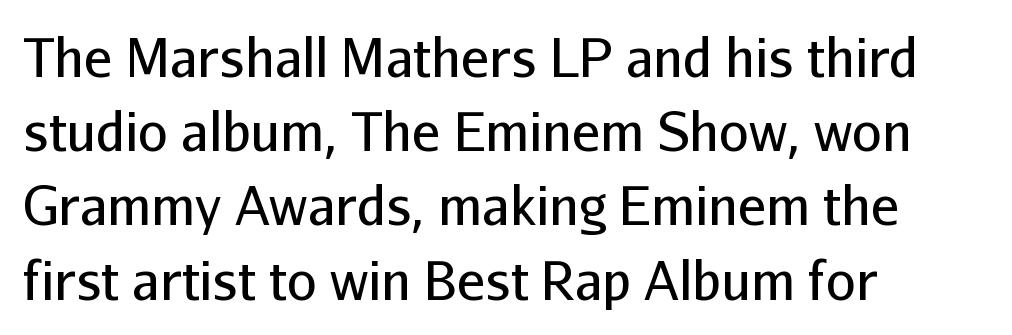
{"serif": "no", "italic": "no", "bold": "no", "weight": "regular", "width": "normal", "stroke_contrast": "low", "x_height": "medium", "monospaced": "no", "underline": "no", "align": "left", "line_spacing": "normal", "line_spacing_ratio": 1.4, "letter_spacing": "normal", "letter_spacing_em": 0.0, "glyph_px": 53}
